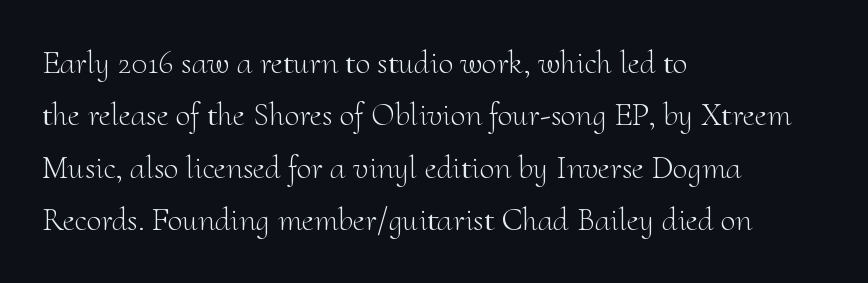
The image shows 33 px light serif type, upright; set left-aligned, normal line spacing (1.59x), normal letter spacing, not underlined; medium stroke contrast and a small x-height.
